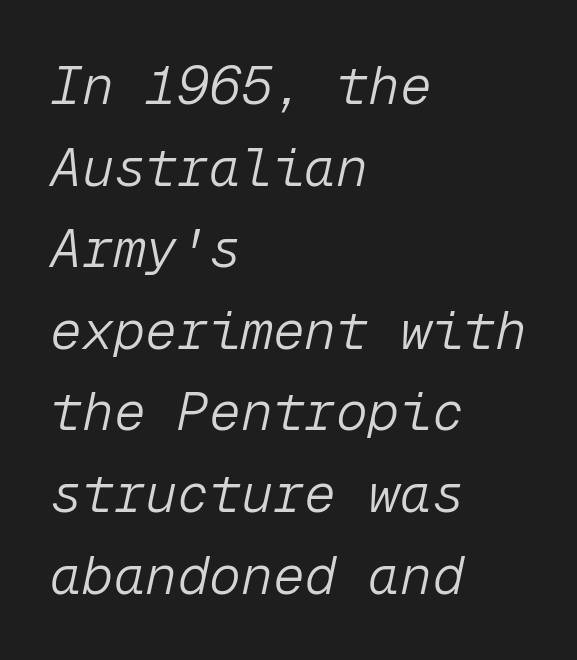
The image shows 53 px light type, italic (leaning right), monospaced; set left-aligned, normal line spacing (1.54x), normal letter spacing, not underlined; low stroke contrast and a medium x-height.
